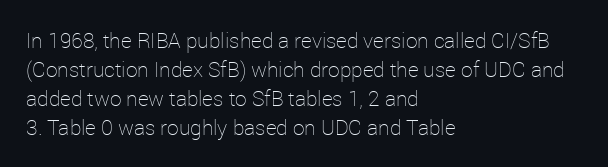
The image shows 21 px text type, upright; set left-aligned, normal line spacing (1.38x), normal letter spacing, not underlined.
